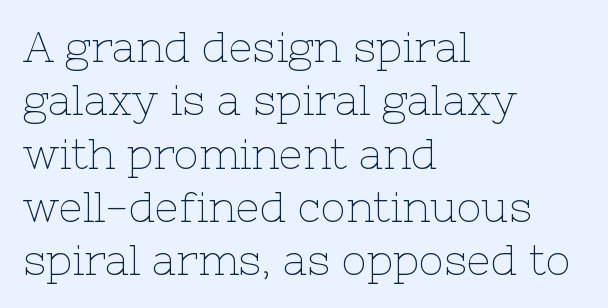
The image shows 42 px thin serif type, upright; set left-aligned, normal line spacing (1.27x), normal letter spacing, not underlined; low stroke contrast and a medium x-height.
